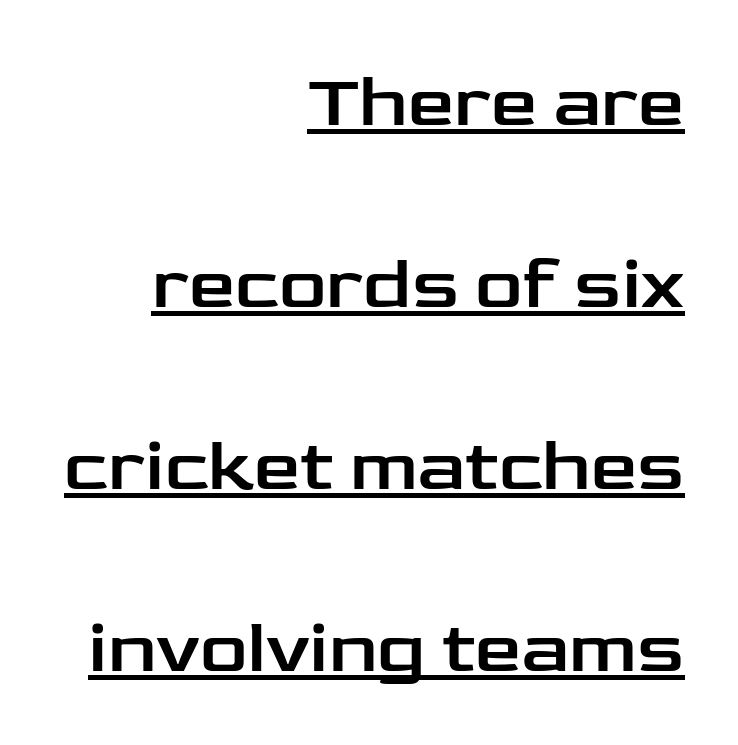
Each letter's strokes conclude bluntly, with no projecting serifs. The gaps between neighbouring characters are ordinary and unremarkable. Visually the block forms a straight wall on the right and a jagged coastline on the left. Every word sits above its own underline.
